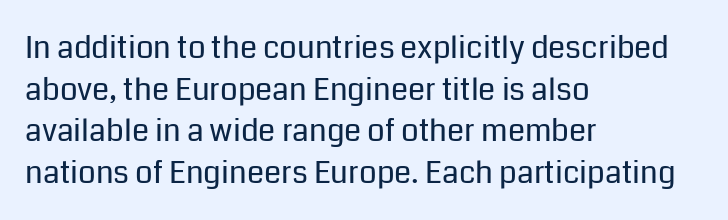
{"serif": "no", "italic": "no", "bold": "no", "weight": "regular", "width": "normal", "stroke_contrast": "low", "x_height": "medium", "monospaced": "no", "underline": "no", "align": "left", "line_spacing": "normal", "line_spacing_ratio": 1.34, "letter_spacing": "normal", "letter_spacing_em": 0.0, "glyph_px": 31}
